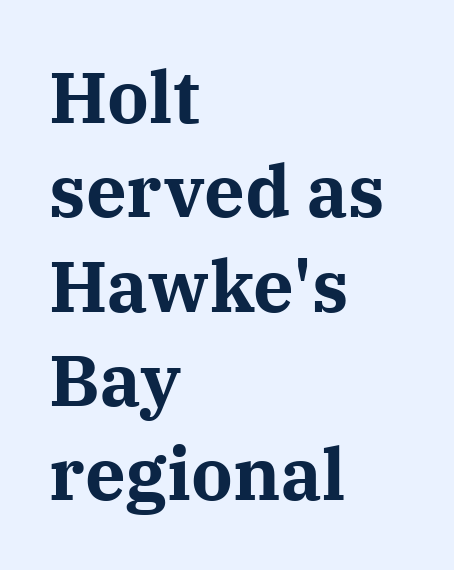
{"serif": "yes", "italic": "no", "bold": "yes", "weight": "bold", "width": "normal", "stroke_contrast": "medium", "x_height": "medium", "monospaced": "no", "underline": "no", "align": "left", "line_spacing": "normal", "line_spacing_ratio": 1.31, "letter_spacing": "normal", "letter_spacing_em": 0.0, "glyph_px": 72}
